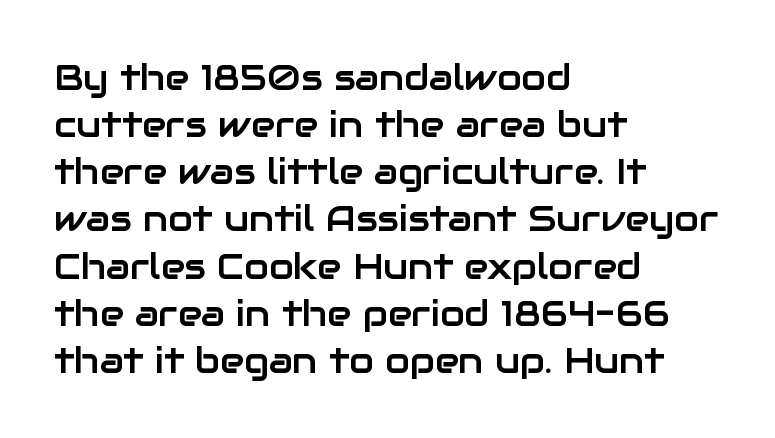
{"serif": "no", "italic": "no", "width": "normal", "stroke_contrast": "low", "x_height": "medium", "monospaced": "no", "underline": "no", "align": "left", "line_spacing": "normal", "line_spacing_ratio": 1.31, "letter_spacing": "normal", "letter_spacing_em": 0.0, "glyph_px": 36}
